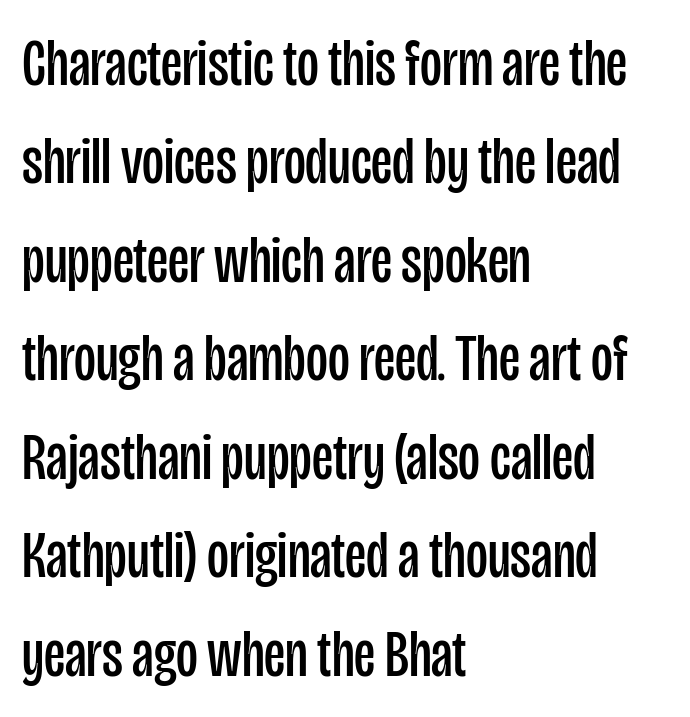
The image shows 67 px regular-weight, condensed sans-serif type, upright; set left-aligned, normal line spacing (1.47x), normal letter spacing, not underlined; low stroke contrast and a large x-height.
